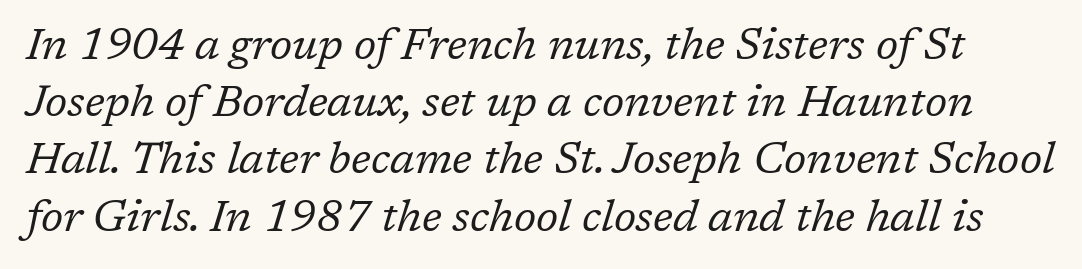
{"serif": "yes", "italic": "yes", "lean": "right", "slant_degrees": 17, "bold": "no", "weight": "regular", "width": "normal", "stroke_contrast": "low", "x_height": "medium", "monospaced": "no", "underline": "no", "line_spacing": "normal", "line_spacing_ratio": 1.3, "letter_spacing": "normal", "letter_spacing_em": 0.0, "glyph_px": 44}
